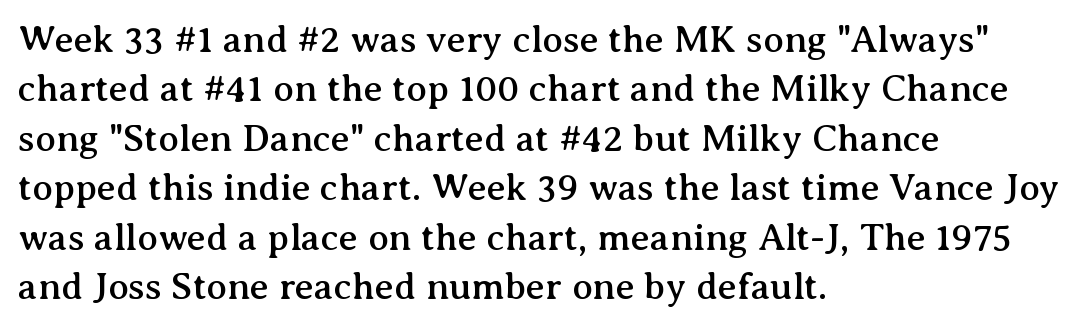
Q: Is the text italic (slanted)? A: No, it is upright.
Q: Is the typeface a serif or a sans-serif typeface? A: Serif.
Q: Is the text underlined? A: No.
Q: How is the paragraph aligned? A: Left-aligned.
Q: Is the spacing between letters normal or unusually wide? A: Normal.
Q: Is the spacing between lines tight, normal or loose? A: Normal.
Q: Width (condensed, normal, or wide)? A: Normal.
Q: Stroke contrast? A: Medium.
Q: x-height? A: Medium.
Q: Monospaced? A: No.
